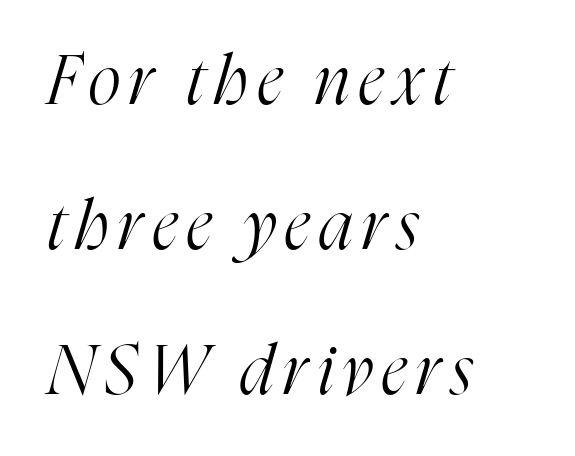
Q: Is the text bold? A: No.
Q: Is the text italic (slanted)? A: Yes, it leans right by about 16 degrees.
Q: Is the typeface a serif or a sans-serif typeface? A: Serif.
Q: Is the text underlined? A: No.
Q: How is the paragraph aligned? A: Left-aligned.
Q: Is the spacing between lines tight, normal or loose? A: Loose.
Q: Width (condensed, normal, or wide)? A: Condensed.
Q: Stroke contrast? A: High.
Q: x-height? A: Medium.
Q: Monospaced? A: No.
